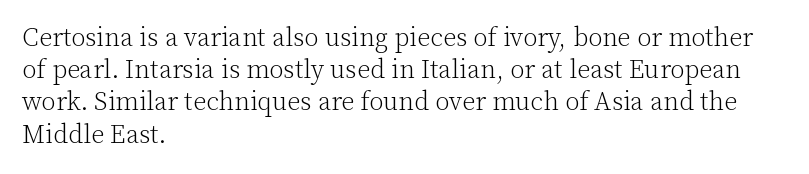
The image shows 26 px text type, upright; set left-aligned, line spacing 1.24x, normal letter spacing, not underlined.
